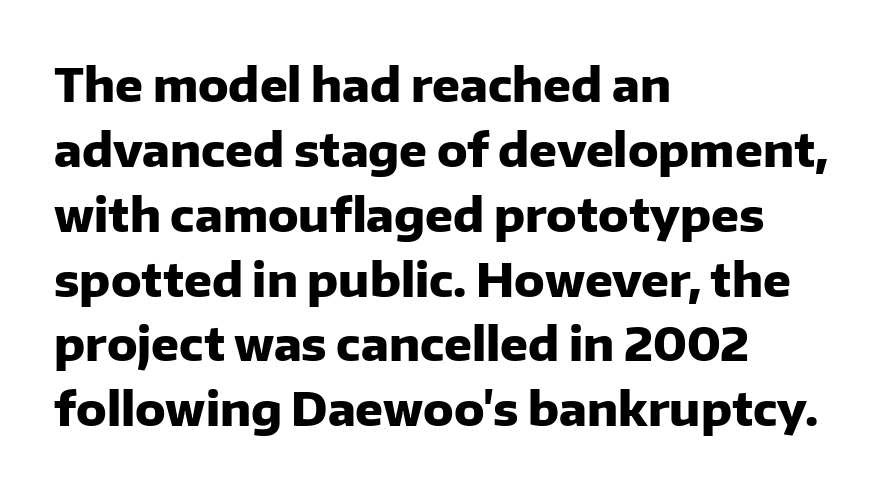
These lines are rendered in a variable-pitch font. Is there much room between lines? A standard amount, neither cramped nor airy. Here the glyphs are tracked normally, forming tight word shapes. The rendering shows plain stroke endings on the letterforms — a sans-serif design. Type without underlining.
